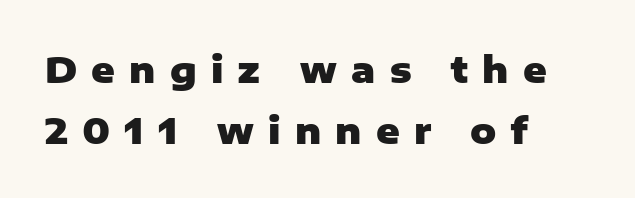
Q: Is the text bold? A: Yes.
Q: Is the text italic (slanted)? A: No, it is upright.
Q: Is the typeface a serif or a sans-serif typeface? A: Sans-serif.
Q: Is the text underlined? A: No.
Q: How is the paragraph aligned? A: Left-aligned.
Q: Is the spacing between letters normal or unusually wide? A: Unusually wide.
Q: Is the spacing between lines tight, normal or loose? A: Normal.
Q: Width (condensed, normal, or wide)? A: Normal.
Q: Stroke contrast? A: Low.
Q: x-height? A: Medium.
Q: Monospaced? A: No.
